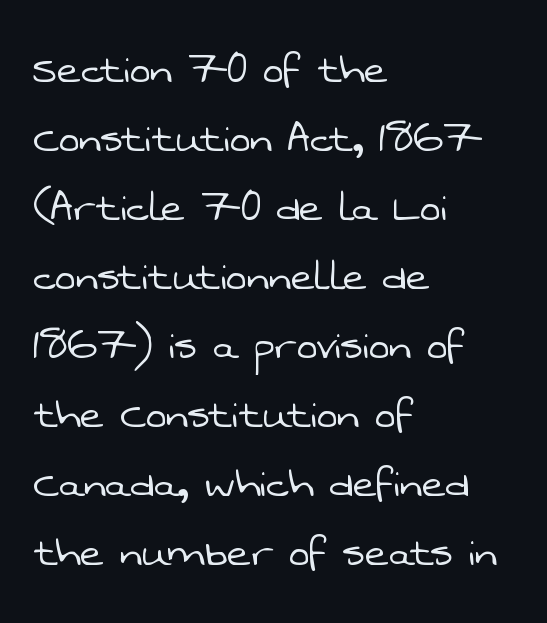
The image shows 50 px light sans-serif type; set left-aligned, normal line spacing (1.38x), normal letter spacing, not underlined; low stroke contrast and a medium x-height.
